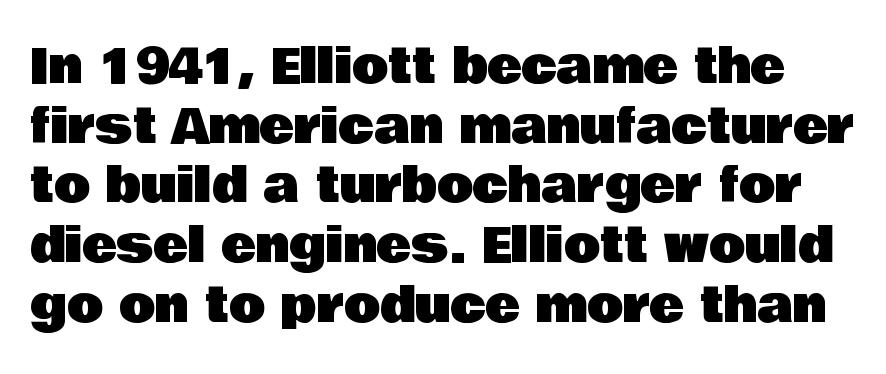
{"serif": "no", "italic": "no", "width": "normal", "stroke_contrast": "low", "x_height": "large", "monospaced": "no", "underline": "no", "line_spacing": "normal", "line_spacing_ratio": 1.27, "letter_spacing": "normal", "letter_spacing_em": 0.0, "glyph_px": 47}
